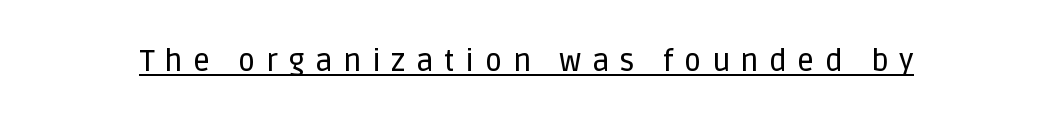
Q: Is the text italic (slanted)? A: No, it is upright.
Q: Is the typeface a serif or a sans-serif typeface? A: Sans-serif.
Q: Is the text underlined? A: Yes.
Q: Is the spacing between letters normal or unusually wide? A: Unusually wide.
Q: Width (condensed, normal, or wide)? A: Normal.
Q: Stroke contrast? A: Low.
Q: x-height? A: Large.
Q: Monospaced? A: No.
